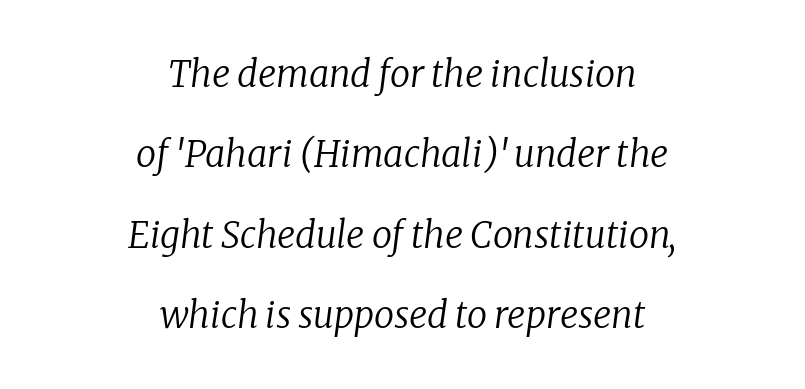
Decoration check: the copy has no underline. No letter is thick-stroked: the sample isn't bold. Serifs: yes, visible at the terminals of the letterforms. In terms of leading, this rendering errs on the spacious side. Spacing verdict: proportional, widths tailored to each character. Caption: standard tracking, unaltered.
